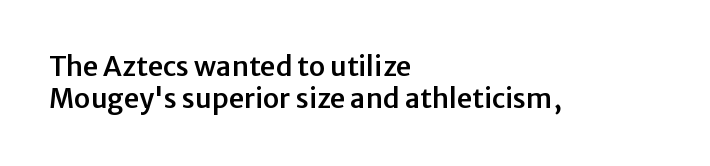
Designer's note — italics off, roman on. The specimen omits any rule beneath the text block's lines. No extra tracking has been applied to these lines. Each line starts at the same left margin while the right side varies.
